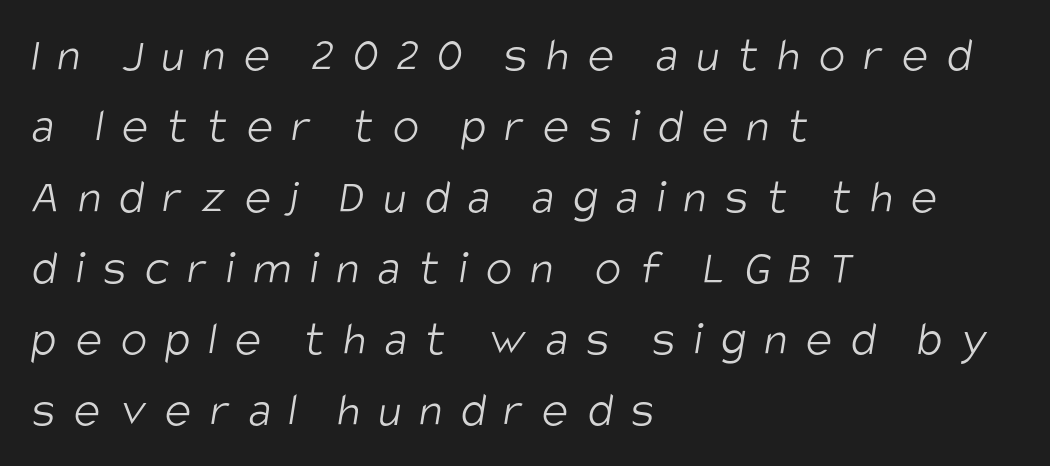
Successive baselines arrive at the customary interval. No heavy texture on the line: the type isn't bold. A typesetter would call this heavily tracked-out type. These lines stack with their left ends in a neat column. In terms of letterform style, serifs are entirely absent. The baseline area is clear.
